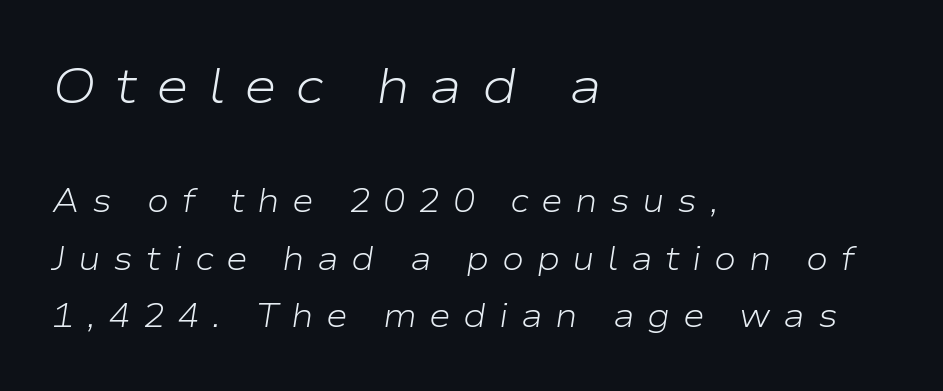
The passage shown leans; its letterforms are oblique. Is the type heavy? It reads as light-to-regular instead. If you drew a ruler down the left edge, every line would touch it. Is the letter spacing exaggerated? Yes — the characters are pushed far apart. Descender tails drop into unmarked territory. This layout puts the oversized block above and the modest block below.
